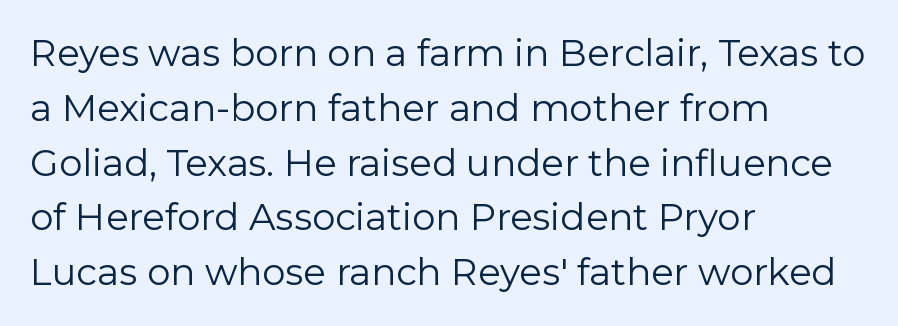
{"serif": "no", "italic": "no", "bold": "no", "weight": "regular", "width": "normal", "stroke_contrast": "low", "x_height": "medium", "monospaced": "no", "underline": "no", "align": "left", "line_spacing": "normal", "line_spacing_ratio": 1.48, "letter_spacing": "normal", "letter_spacing_em": 0.0, "glyph_px": 37}
